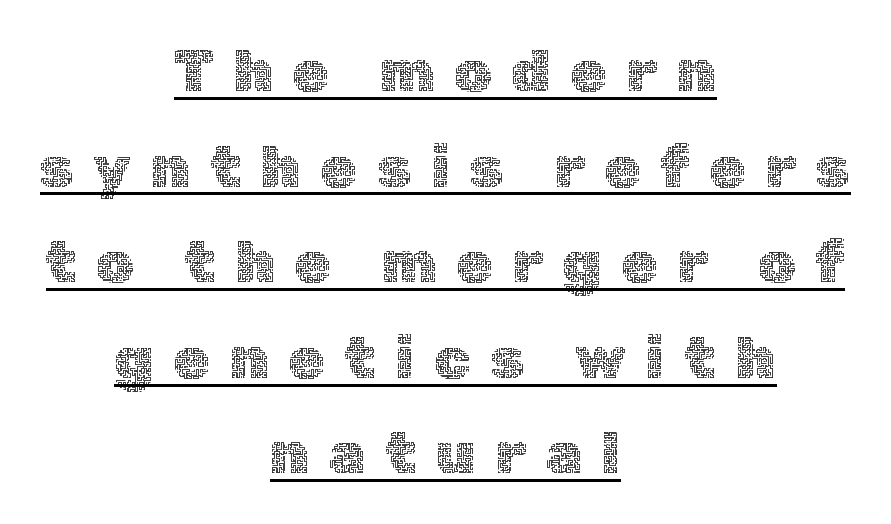
The image shows 59 px thin type, upright; set centered, normal line spacing (1.62x), unusually wide letter spacing (+0.33 em), underlined; a medium x-height.
